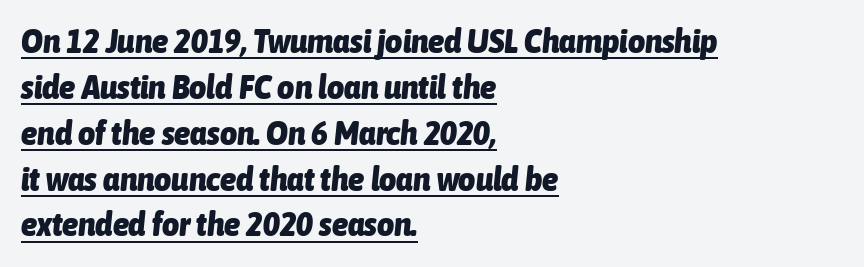
These lines were composed using italics. Heft: maximum for text — a bold. The passage shown is typed in a proportional face where columns would drift. The typesetter has applied underlining to the passage shown.
